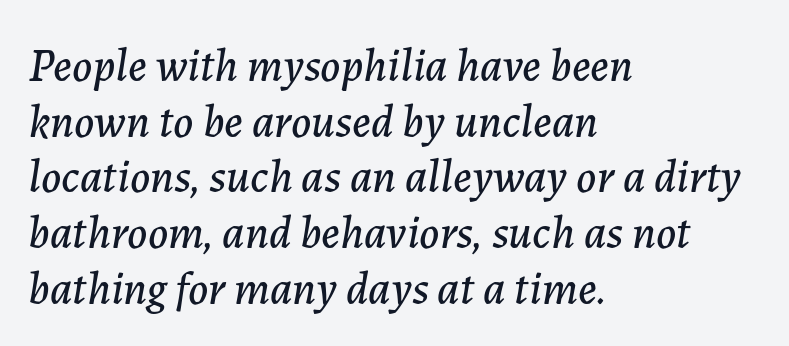
Nothing unusual about the tracking: characters are spaced as the font intends. In terms of posture, this sample is oblique. Which margin do the lines hug? The left one — the right edge is uneven. Letters rest on an invisible, unmarked baseline. Looks like regular typesetting: each glyph gets only the width it needs.
